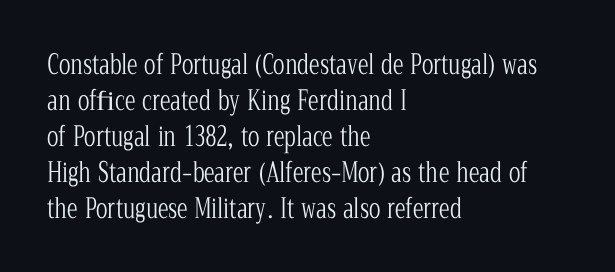
A clean baseline with only descenders dipping below it. The letters stand upright; this is a roman face. The letterforms sit shoulder to shoulder at normal distance. The compositor pushed each line to the left boundary.
